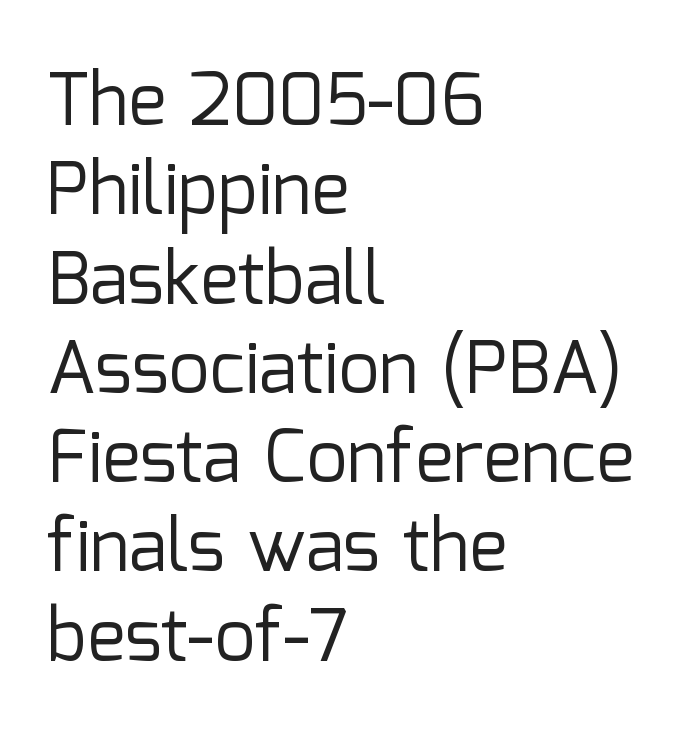
The image shows 72 px regular-weight sans-serif type, upright; set left-aligned, line spacing 1.24x, normal letter spacing, not underlined; low stroke contrast and a medium x-height.
